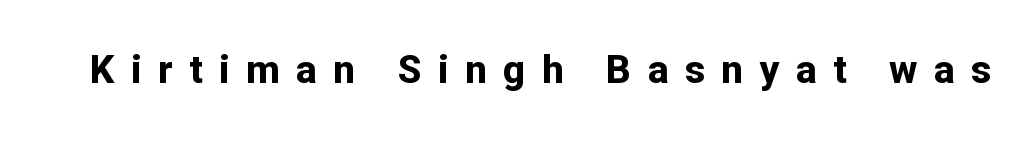
Q: Is the text bold? A: Yes.
Q: Is the text italic (slanted)? A: No, it is upright.
Q: Is the typeface a serif or a sans-serif typeface? A: Sans-serif.
Q: Is the text underlined? A: No.
Q: Is the spacing between letters normal or unusually wide? A: Unusually wide.
Q: Width (condensed, normal, or wide)? A: Normal.
Q: Stroke contrast? A: Low.
Q: x-height? A: Medium.
Q: Monospaced? A: No.
